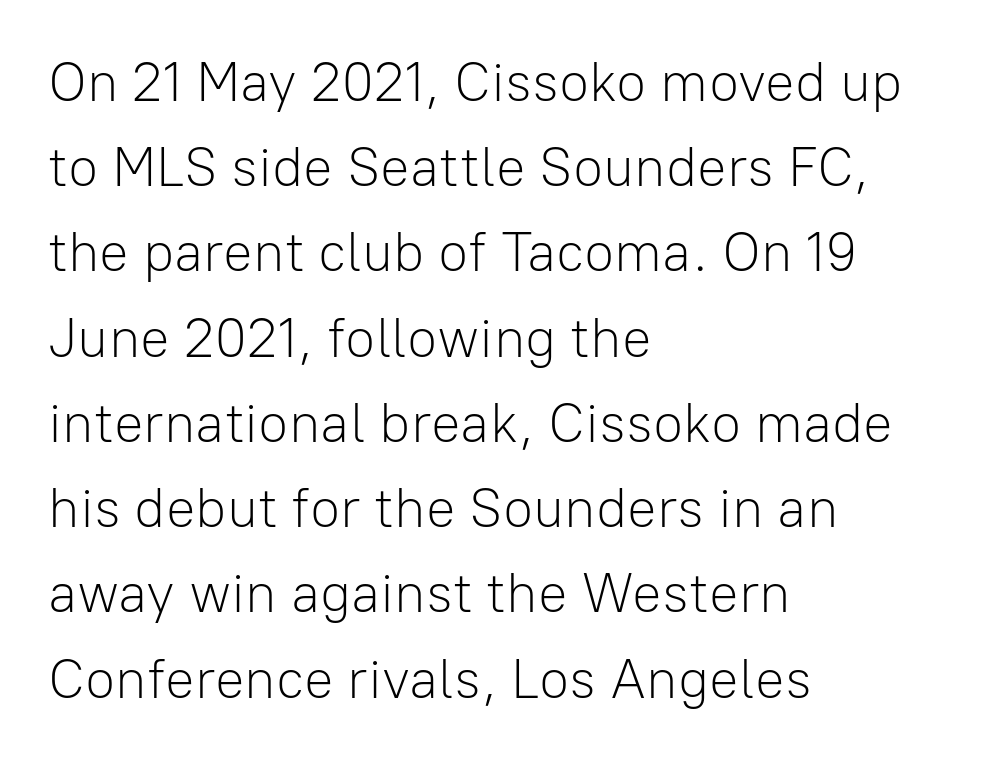
Q: Is the text bold? A: No.
Q: Is the text italic (slanted)? A: No, it is upright.
Q: Is the typeface a serif or a sans-serif typeface? A: Sans-serif.
Q: Is the text underlined? A: No.
Q: How is the paragraph aligned? A: Left-aligned.
Q: Is the spacing between letters normal or unusually wide? A: Normal.
Q: Is the spacing between lines tight, normal or loose? A: Normal.
Q: Width (condensed, normal, or wide)? A: Normal.
Q: Stroke contrast? A: Low.
Q: x-height? A: Medium.
Q: Monospaced? A: No.
